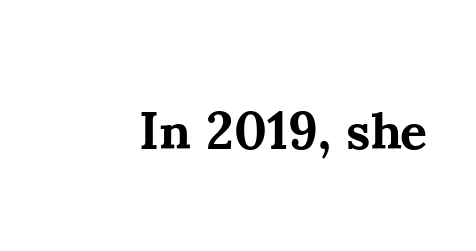
Strokes here are thick enough to call this a true bold. The text was rendered using a seriffed face with decorative stroke endings. The gap between lines stays unmarked. Spacing between characters is what you'd get straight out of the box. This sample has the flowing, uneven cadence of proportional lettering.
